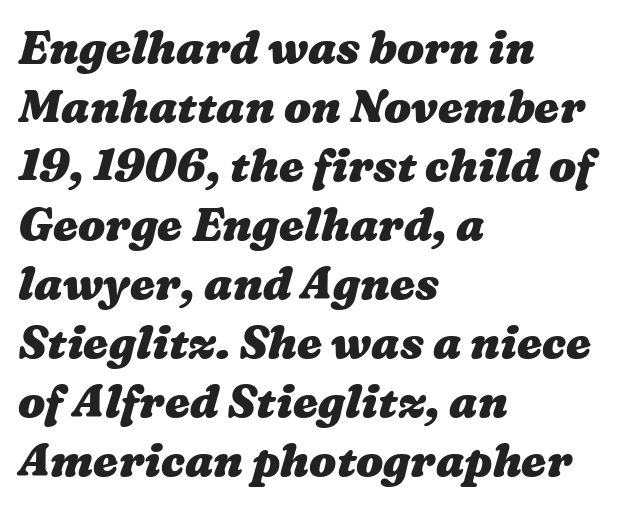
Descenders hang freely into open space. Think of a printed novel: that variable character pitch is what you see here. Casual observation: everything's shoved over to the left. This block has exactly the height ordinary leading produces.
